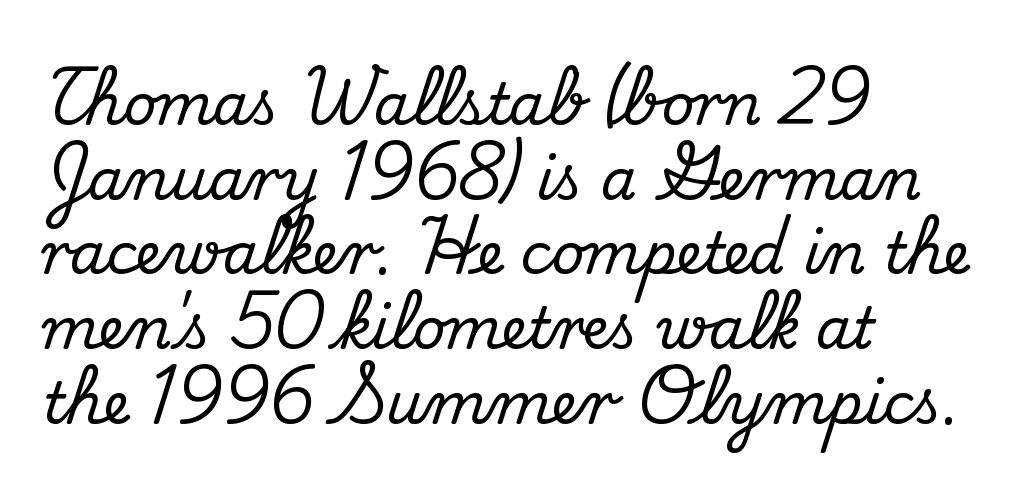
Font category for this specimen: serif. Looks like regular typesetting: each glyph gets only the width it needs. Clear beneath every line of the passage. Each new line begins a customary step beneath the previous one.
